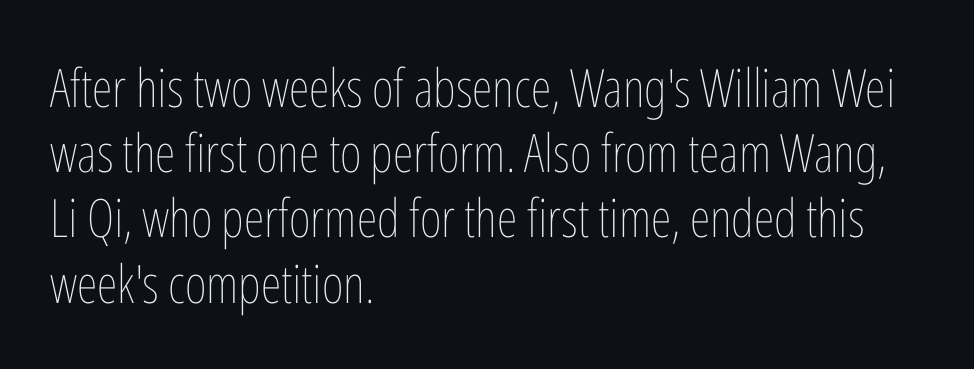
Q: Is the text bold? A: No.
Q: Is the text italic (slanted)? A: No, it is upright.
Q: Is the text underlined? A: No.
Q: How is the paragraph aligned? A: Left-aligned.
Q: Is the spacing between letters normal or unusually wide? A: Normal.
Q: Width (condensed, normal, or wide)? A: Condensed.
Q: Stroke contrast? A: Low.
Q: x-height? A: Medium.
Q: Monospaced? A: No.
